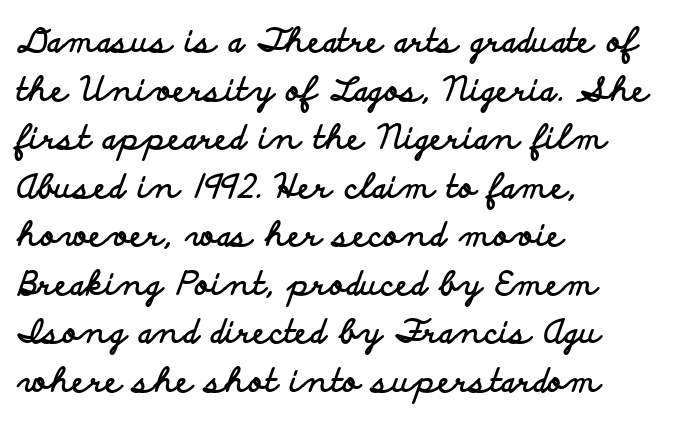
{"serif": "no", "bold": "yes", "weight": "bold", "width": "wide", "stroke_contrast": "low", "x_height": "small", "monospaced": "no", "underline": "no", "align": "left", "line_spacing": "normal", "line_spacing_ratio": 1.47, "letter_spacing": "normal", "letter_spacing_em": 0.0, "glyph_px": 33}
